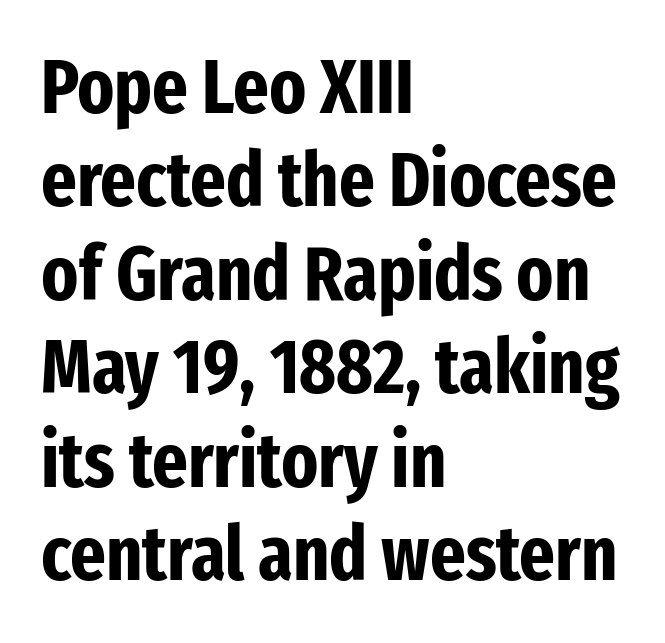
{"serif": "no", "italic": "no", "bold": "yes", "weight": "bold", "width": "condensed", "stroke_contrast": "low", "x_height": "medium", "monospaced": "no", "underline": "no", "align": "left", "line_spacing_ratio": 1.23, "letter_spacing": "normal", "letter_spacing_em": 0.0, "glyph_px": 76}
